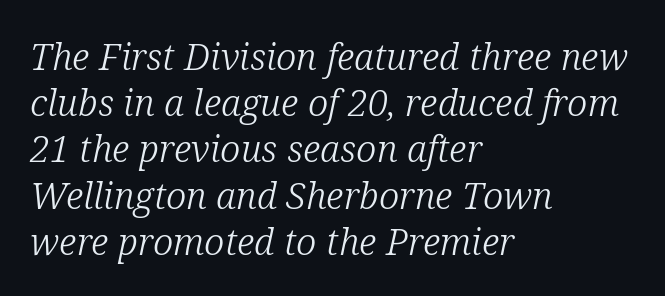
The image shows 37 px light serif type, italic (leaning right); set left-aligned, normal line spacing (1.25x), normal letter spacing, not underlined; low stroke contrast and a medium x-height.
